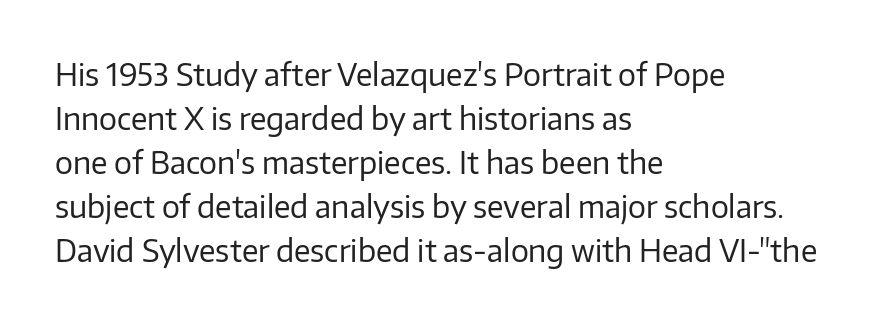
{"serif": "no", "italic": "no", "bold": "no", "weight": "regular", "width": "normal", "stroke_contrast": "low", "x_height": "medium", "monospaced": "no", "underline": "no", "align": "left", "line_spacing": "normal", "line_spacing_ratio": 1.47, "letter_spacing": "normal", "letter_spacing_em": 0.0, "glyph_px": 30}
